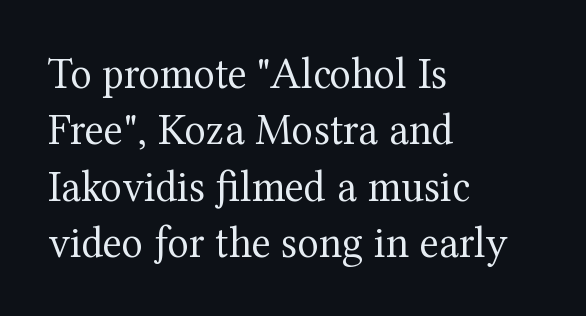
The image shows 44 px regular-weight serif type, upright; set left-aligned, normal line spacing (1.28x), normal letter spacing, not underlined; medium stroke contrast and a medium x-height.
